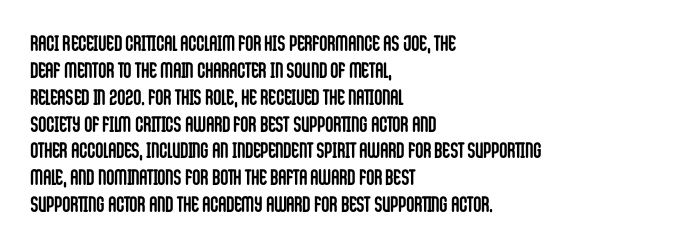
The image shows 22 px bold type, upright; set left-aligned, line spacing 1.22x, normal letter spacing, not underlined.
